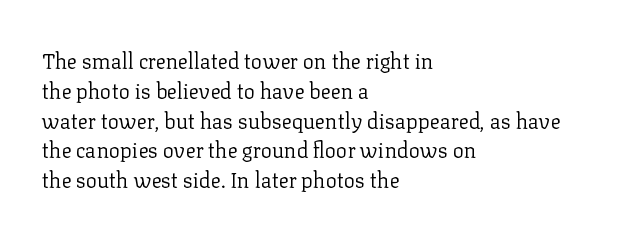
Quick note: interline space is typical. Nothing unusual about the tracking: characters are spaced as the font intends. Unmarked baselines from the first word to the last. No italicization has been applied; the sample stays upright.
